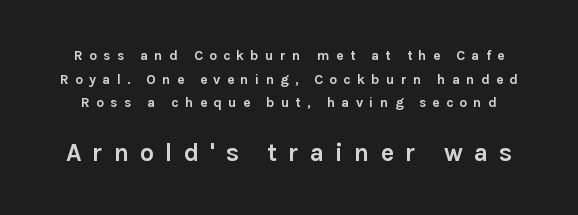
The image shows 25 px bold type, upright; set normal line spacing (1.68x), unusually wide letter spacing (+0.44 em), not underlined; the second (bottom) block is 1.79x larger.
